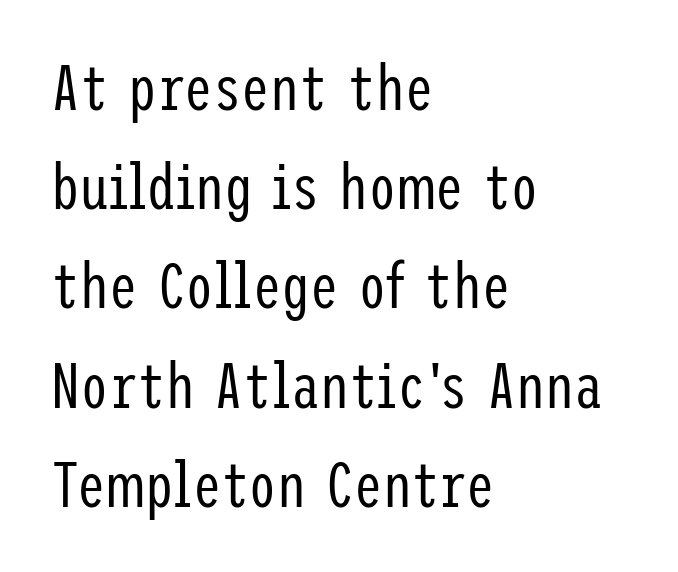
{"serif": "no", "italic": "no", "bold": "no", "weight": "regular", "width": "condensed", "stroke_contrast": "low", "x_height": "medium", "underline": "no", "align": "left", "line_spacing": "normal", "line_spacing_ratio": 1.55, "letter_spacing": "normal", "letter_spacing_em": 0.0, "glyph_px": 64}
